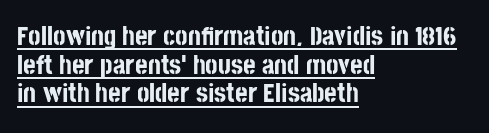
Q: Is the text bold? A: Yes.
Q: Is the text italic (slanted)? A: No, it is upright.
Q: Is the text underlined? A: Yes.
Q: How is the paragraph aligned? A: Left-aligned.
Q: Is the spacing between letters normal or unusually wide? A: Normal.
Q: Is the spacing between lines tight, normal or loose? A: Tight.
